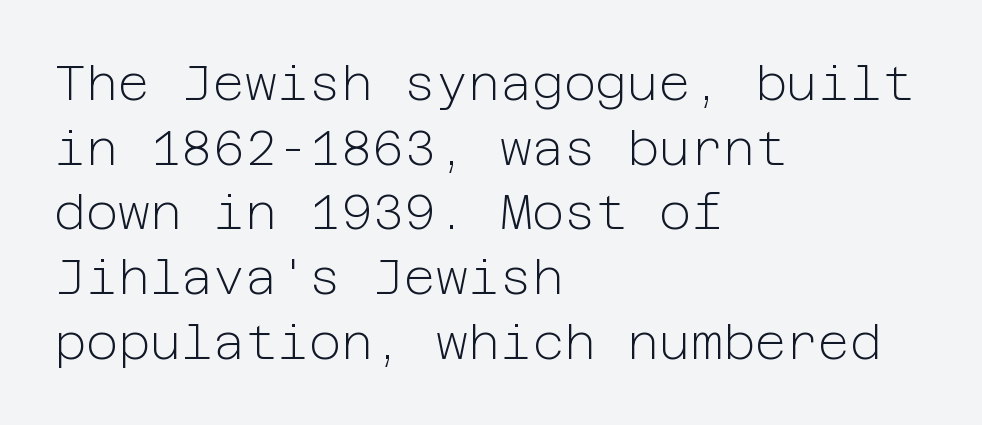
Q: Is the text bold? A: No.
Q: Is the text italic (slanted)? A: No, it is upright.
Q: Is the typeface a serif or a sans-serif typeface? A: Sans-serif.
Q: Is the text underlined? A: No.
Q: How is the paragraph aligned? A: Left-aligned.
Q: Is the spacing between letters normal or unusually wide? A: Normal.
Q: Is the spacing between lines tight, normal or loose? A: Normal.
Q: Width (condensed, normal, or wide)? A: Normal.
Q: Stroke contrast? A: Low.
Q: x-height? A: Medium.
